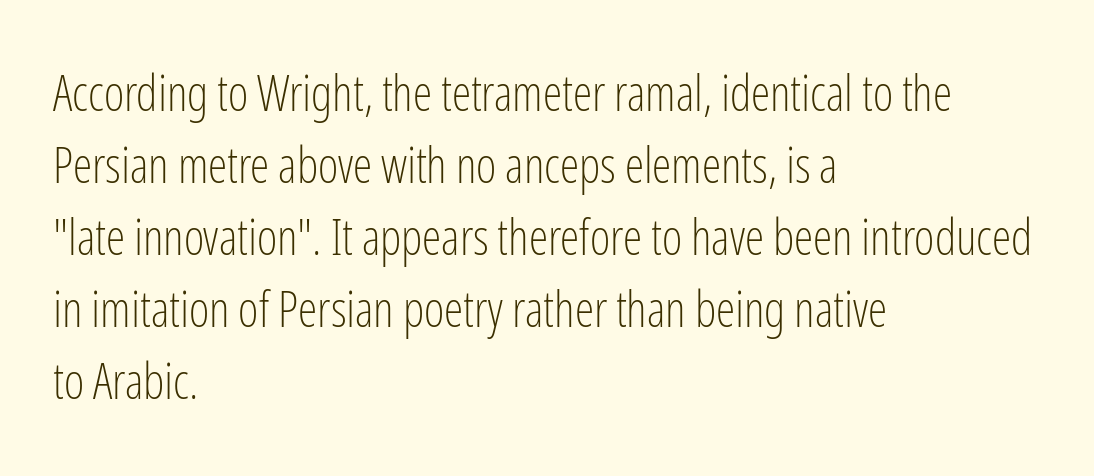
The image shows 49 px light, condensed sans-serif type, upright; set left-aligned, normal line spacing (1.47x), normal letter spacing, not underlined; low stroke contrast and a medium x-height.
